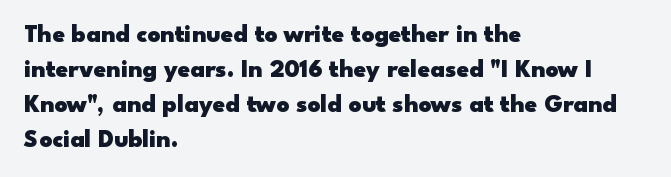
Q: Is the text bold? A: Yes.
Q: Is the text italic (slanted)? A: No, it is upright.
Q: Is the text underlined? A: No.
Q: How is the paragraph aligned? A: Left-aligned.
Q: Is the spacing between letters normal or unusually wide? A: Normal.
Q: Is the spacing between lines tight, normal or loose? A: Normal.
